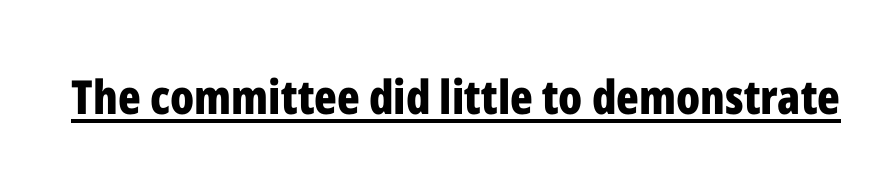
The image shows 47 px bold, condensed sans-serif type, upright; set normal letter spacing, underlined; low stroke contrast and a medium x-height.
